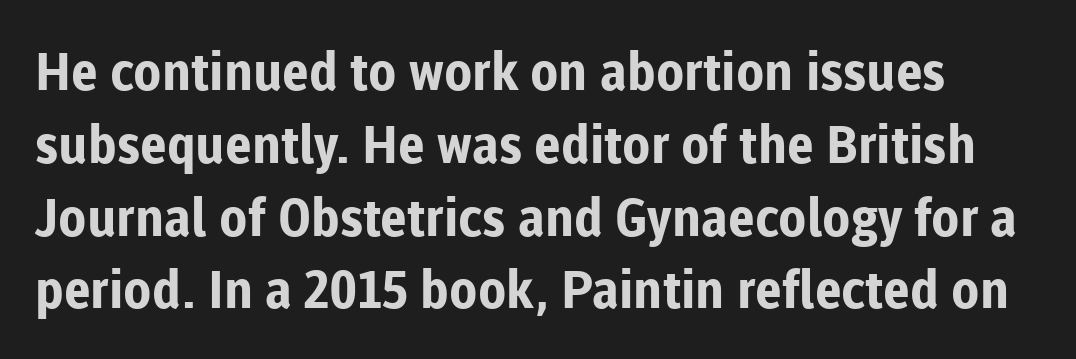
Q: Is the text bold? A: Yes.
Q: Is the text italic (slanted)? A: No, it is upright.
Q: Is the typeface a serif or a sans-serif typeface? A: Sans-serif.
Q: Is the text underlined? A: No.
Q: Is the spacing between letters normal or unusually wide? A: Normal.
Q: Is the spacing between lines tight, normal or loose? A: Normal.
Q: Width (condensed, normal, or wide)? A: Normal.
Q: Stroke contrast? A: Low.
Q: x-height? A: Medium.
Q: Monospaced? A: No.
